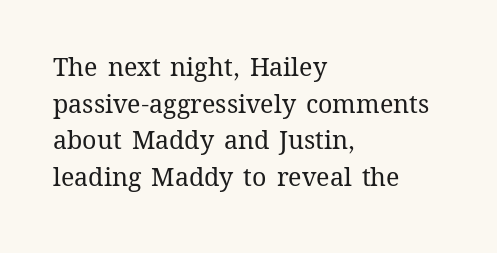
{"italic": "no", "bold": "no", "underline": "no", "align": "left", "line_spacing": "normal", "line_spacing_ratio": 1.47, "letter_spacing": "normal", "letter_spacing_em": 0.0, "glyph_px": 25}
